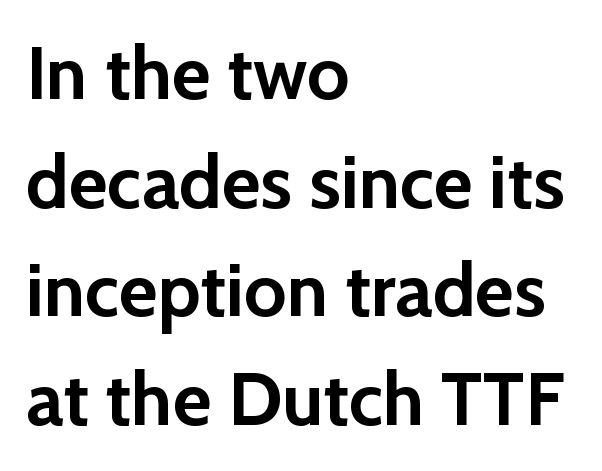
{"serif": "no", "italic": "no", "bold": "yes", "weight": "semibold", "width": "normal", "stroke_contrast": "low", "x_height": "medium", "monospaced": "no", "underline": "no", "align": "left", "line_spacing": "normal", "line_spacing_ratio": 1.45, "letter_spacing": "normal", "letter_spacing_em": 0.0, "glyph_px": 75}
